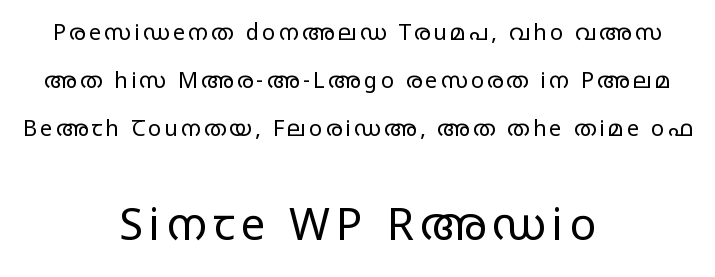
Rendered with straight, roman letterforms. The passage shown stacks its lines with a broad gap. The space beneath each line is pristine and unruled. Small over large — that's the arrangement of the two blocks here.
